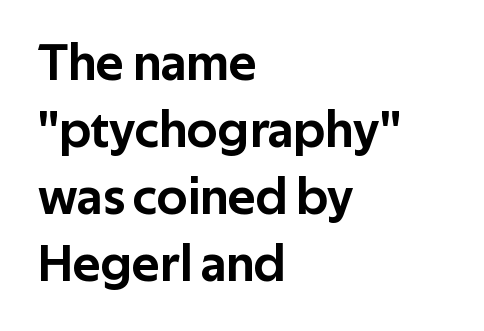
{"serif": "no", "italic": "no", "width": "normal", "stroke_contrast": "low", "x_height": "medium", "monospaced": "no", "underline": "no", "align": "left", "line_spacing": "normal", "line_spacing_ratio": 1.29, "letter_spacing": "normal", "letter_spacing_em": 0.0, "glyph_px": 52}
